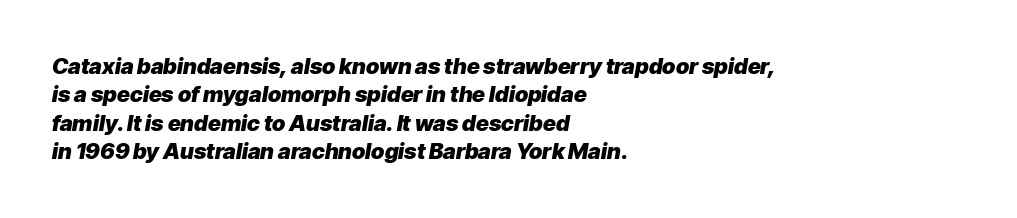
The image shows 22 px bold type, italic (leaning right); set left-aligned, normal line spacing (1.29x), normal letter spacing, not underlined.
